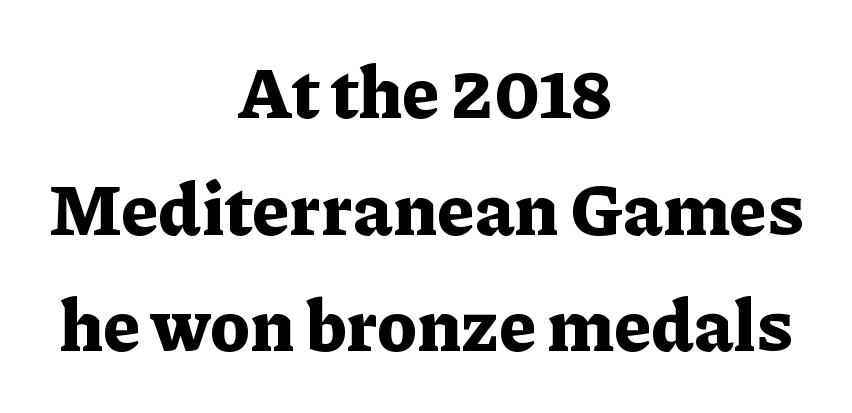
{"serif": "yes", "italic": "no", "bold": "yes", "weight": "bold", "width": "normal", "stroke_contrast": "low", "x_height": "medium", "monospaced": "no", "underline": "no", "align": "center", "line_spacing": "normal", "line_spacing_ratio": 1.62, "letter_spacing": "normal", "letter_spacing_em": 0.0, "glyph_px": 72}
